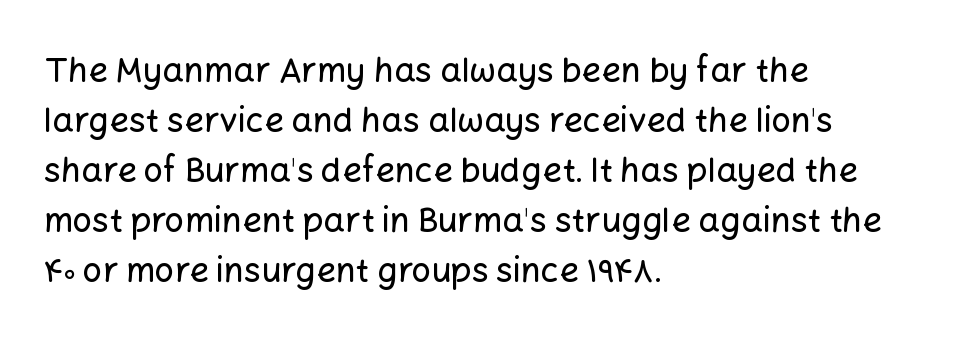
Lines of text with bare space underneath. One glance says typical: line gaps are just what's usual. Note the varied advance widths — an 'i' is clearly narrower than an 'm'. Style check: upright. The setting favours the left margin, as ordinary paragraphs usually do. Does extra space separate the letters? No, they use regular spacing.
